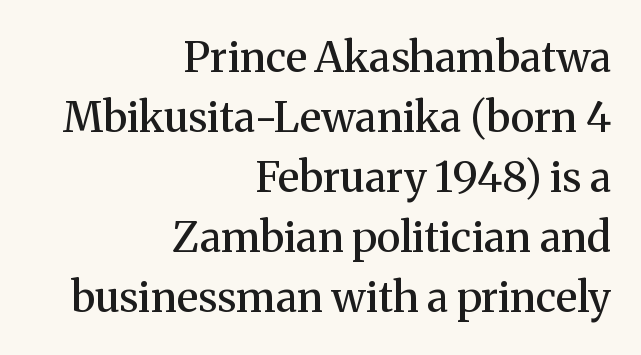
The image shows 42 px semibold serif type, upright; set right-aligned, normal line spacing (1.43x), normal letter spacing, not underlined; medium stroke contrast and a medium x-height.
